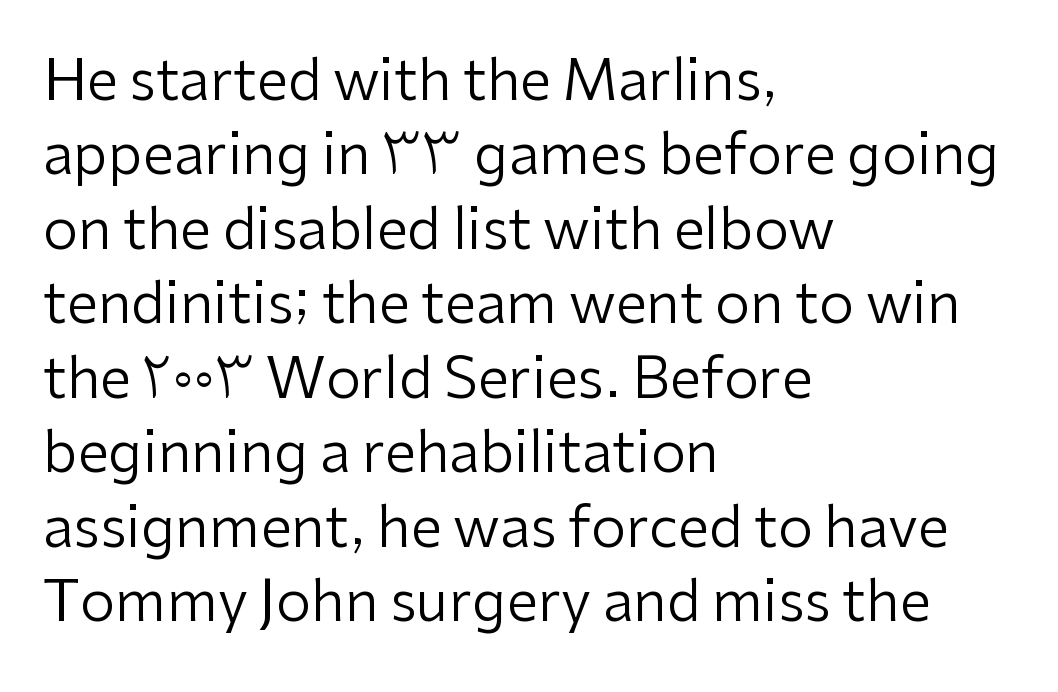
Q: Is the text bold? A: No.
Q: Is the text italic (slanted)? A: No, it is upright.
Q: Is the typeface a serif or a sans-serif typeface? A: Sans-serif.
Q: Is the text underlined? A: No.
Q: How is the paragraph aligned? A: Left-aligned.
Q: Is the spacing between letters normal or unusually wide? A: Normal.
Q: Is the spacing between lines tight, normal or loose? A: Normal.
Q: Width (condensed, normal, or wide)? A: Normal.
Q: Stroke contrast? A: Low.
Q: x-height? A: Medium.
Q: Monospaced? A: No.
